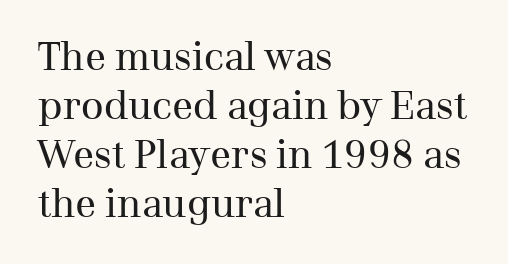
The image shows 39 px regular-weight serif type, upright; set left-aligned, normal line spacing (1.26x), normal letter spacing, not underlined; medium stroke contrast and a medium x-height.
